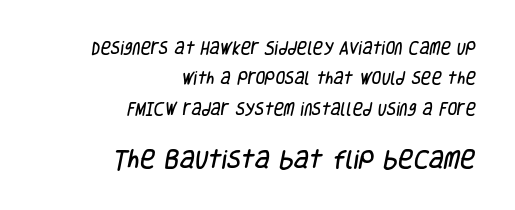
The image shows 21 px text type; set right-aligned, loose line spacing (2.17x), normal letter spacing, not underlined; the second (bottom) block is 1.5x larger.
